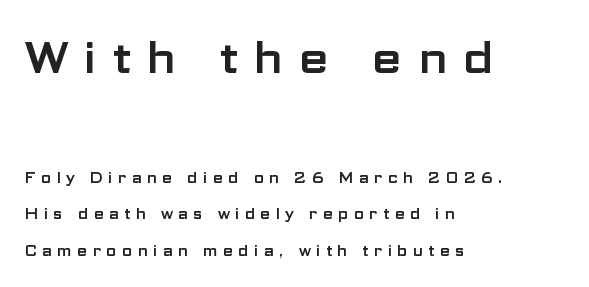
Do the characters align in a grid? No, the font is proportional. Alignment: flush left. The rendering uses a large line-height, opening up the rows. This is the regular roman posture of the typeface. Beneath every word, the page is bare. The face used here appears at its bigger size in the upper chunk.
